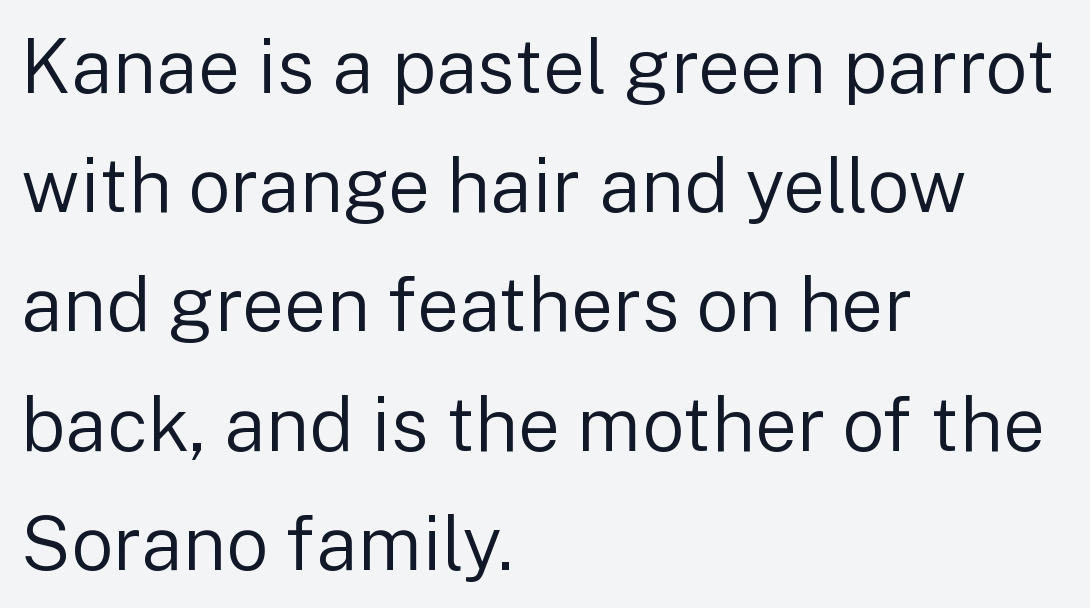
Posture: vertical. The letters advance in unequal steps, a hallmark of proportional type. Decoration check: the copy has no underline. The block of text has a typical density, with ordinary space between rows.
